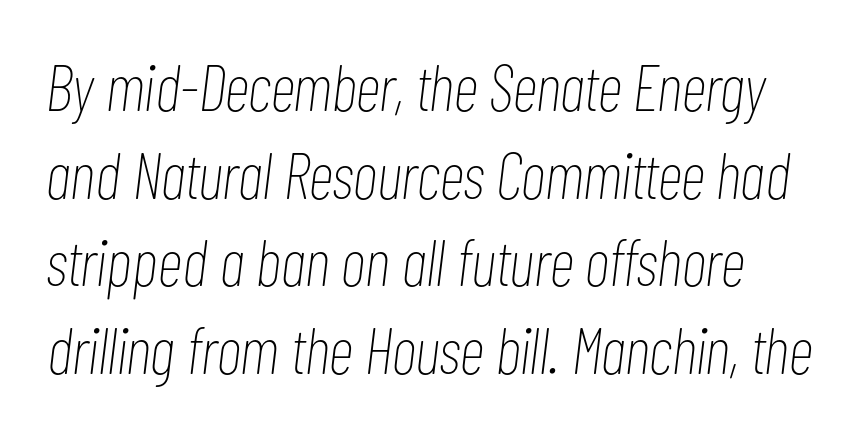
It's the slanting kind of type. Summary of vertical rhythm: regular, with standard interline spacing. Quick note: underline off. The face used here is proportionally spaced, like ordinary book or web type.
